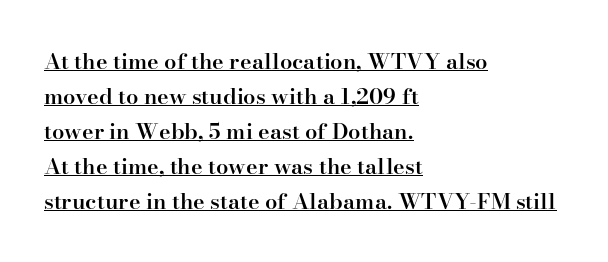
The image shows 22 px text type, upright; set left-aligned, normal line spacing (1.59x), normal letter spacing, underlined.
